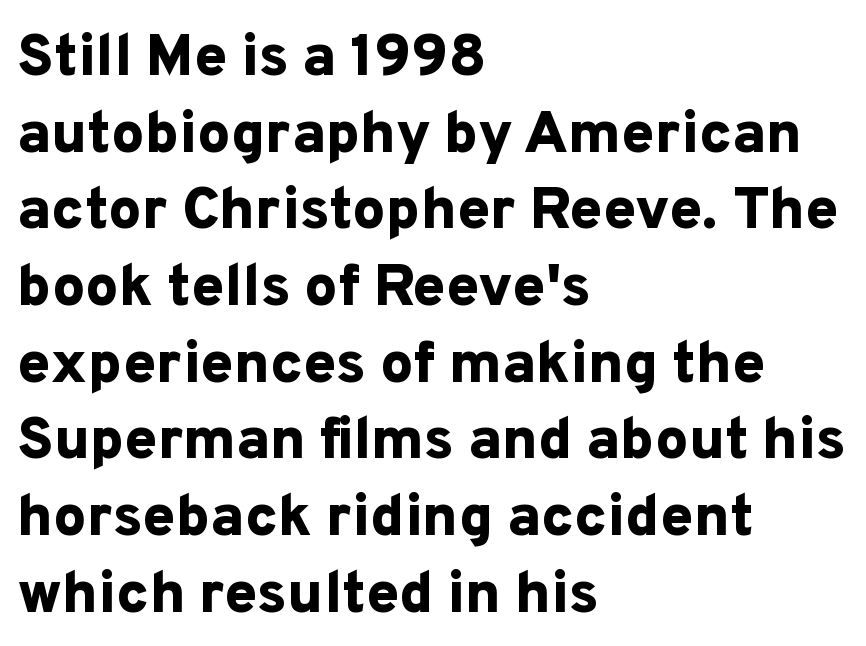
Q: Is the text bold? A: Yes.
Q: Is the text italic (slanted)? A: No, it is upright.
Q: Is the typeface a serif or a sans-serif typeface? A: Sans-serif.
Q: Is the text underlined? A: No.
Q: How is the paragraph aligned? A: Left-aligned.
Q: Is the spacing between letters normal or unusually wide? A: Normal.
Q: Is the spacing between lines tight, normal or loose? A: Normal.
Q: Width (condensed, normal, or wide)? A: Normal.
Q: Stroke contrast? A: Low.
Q: x-height? A: Medium.
Q: Monospaced? A: No.
